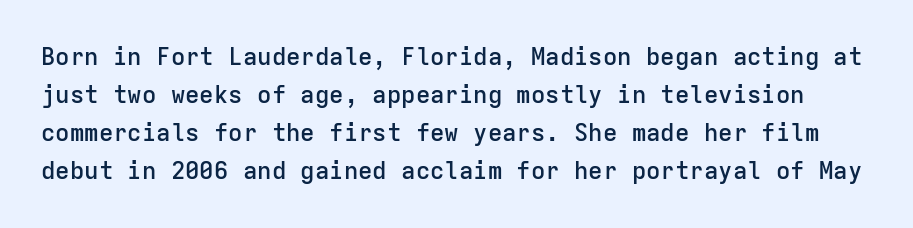
{"italic": "no", "bold": "semi", "underline": "no", "line_spacing": "normal", "line_spacing_ratio": 1.59, "letter_spacing": "normal", "letter_spacing_em": 0.0, "glyph_px": 24}
